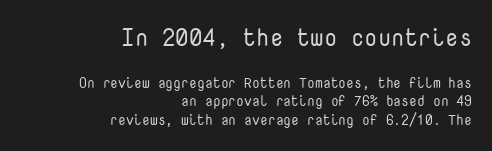
The image shows 24 px text type, upright; set right-aligned, normal line spacing (1.35x), normal letter spacing, not underlined; the first (top) block is 1.71x larger.
